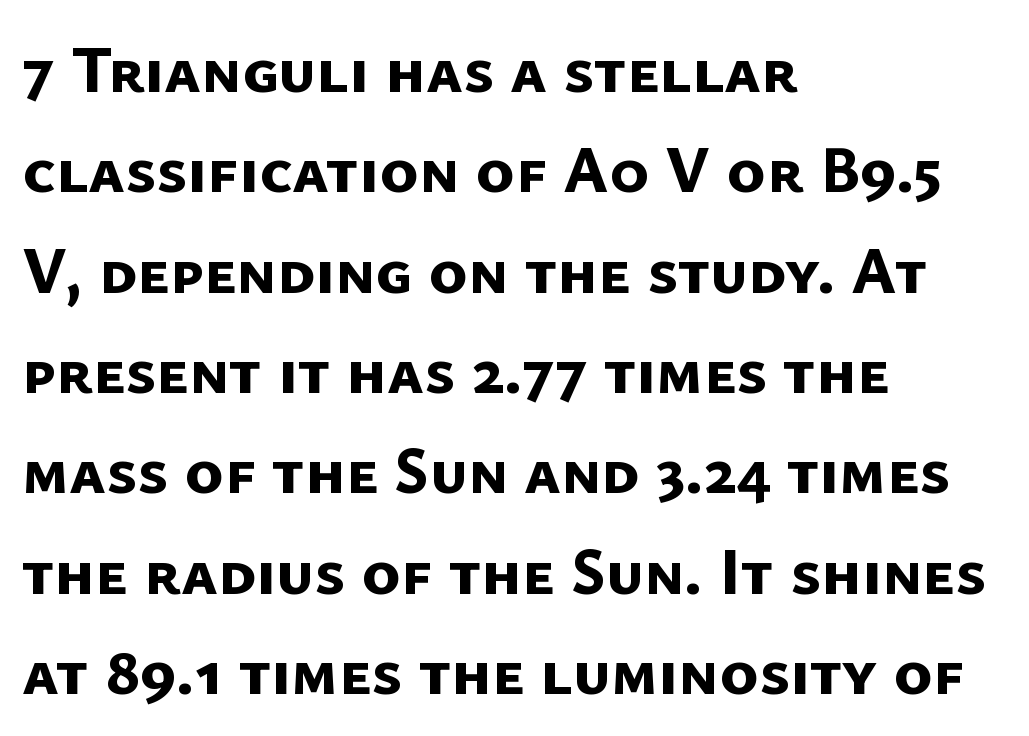
Words appear dense and cohesive because spacing is normal. The line-height multiplier appears to be the usual default. Spacing verdict: proportional, widths tailored to each character. Visually the block forms a straight wall on the left and a jagged coastline on the right. Summary of weight: heavy, a full bold. Clear beneath every line of the passage.
